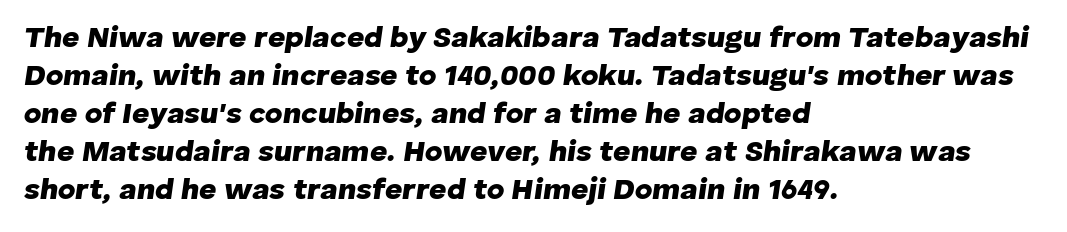
Notice how the stems are inclined rather than vertical — that's the hallmark of italics. Looks like regular typesetting: each glyph gets only the width it needs. Typesetter's note: full bold, strokes at maximum text heaviness. Anything drawn beneath the words? Only blank space. In terms of letterspacing, this is plain default setting.
